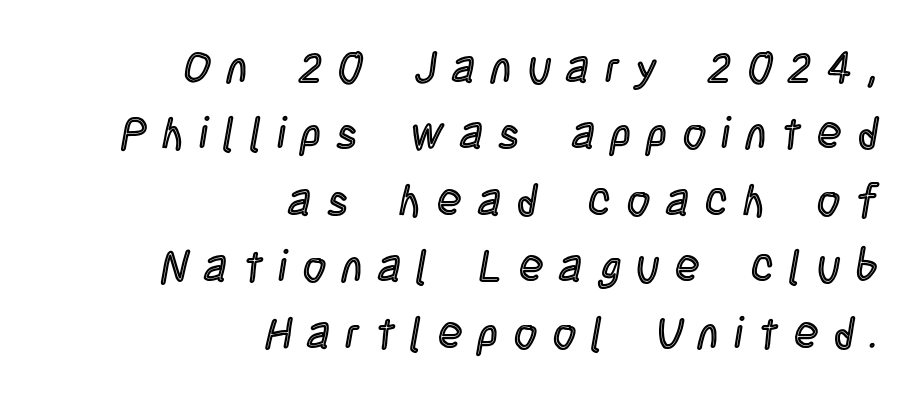
{"width": "condensed", "x_height": "large", "monospaced": "no", "underline": "no", "align": "right", "line_spacing": "normal", "line_spacing_ratio": 1.51, "letter_spacing": "wide", "letter_spacing_em": 0.37, "glyph_px": 44}
